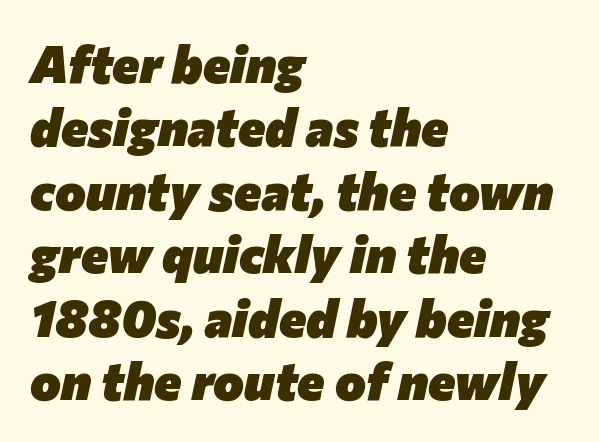
If you drew a ruler down the left edge, every line would touch it. Type without underlining. Weight: bold. Every character sits at an angle, as italics do.
